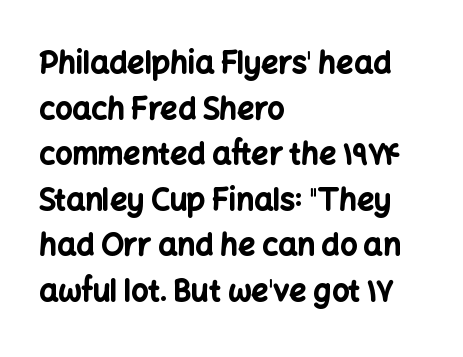
{"serif": "no", "italic": "no", "bold": "yes", "weight": "bold", "width": "normal", "stroke_contrast": "low", "x_height": "medium", "monospaced": "no", "underline": "no", "align": "left", "line_spacing": "normal", "line_spacing_ratio": 1.52, "letter_spacing": "normal", "letter_spacing_em": 0.0, "glyph_px": 30}
